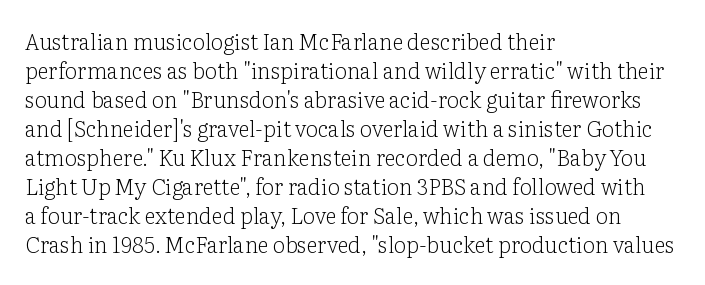
The image shows 22 px text type, upright; set left-aligned, normal line spacing (1.32x), normal letter spacing, not underlined.
